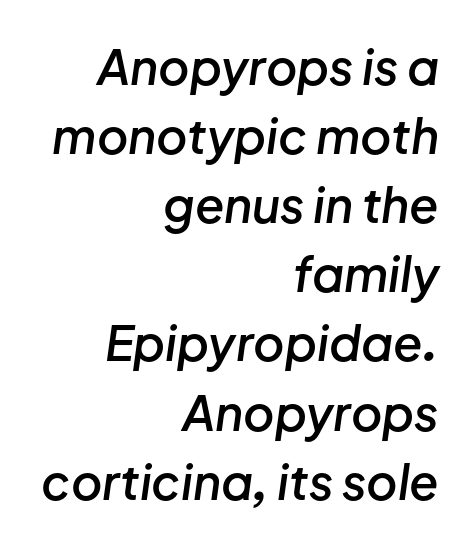
A fair bit of extra ink — the face is semibold, not bold. Regarding leading, the lines here are spaced in the standard way. Looking at the ascenders, they clearly lean. Nobody touched the tracking dial on this one.
